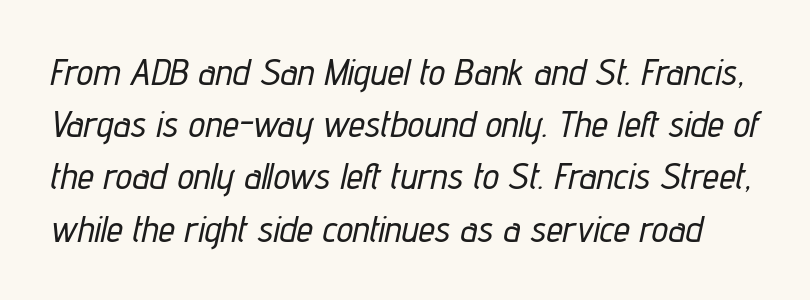
Whoever set this chose a conventional vertical rhythm. Would a proofreader flag this as italicized? Yes. Any mark beneath the type? The region is blank. Nobody touched the tracking dial on this one.
